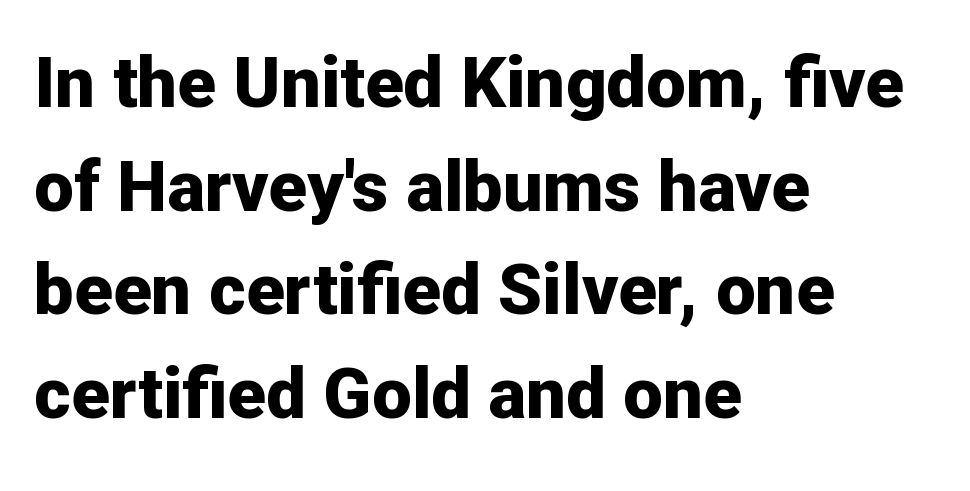
In terms of letterspacing, this is plain default setting. The type family on display is of the sans-serif kind. Compared with typical paragraphs, the rows here are spaced about the same. Horizontally, the lines are justified to the leading edge only.
